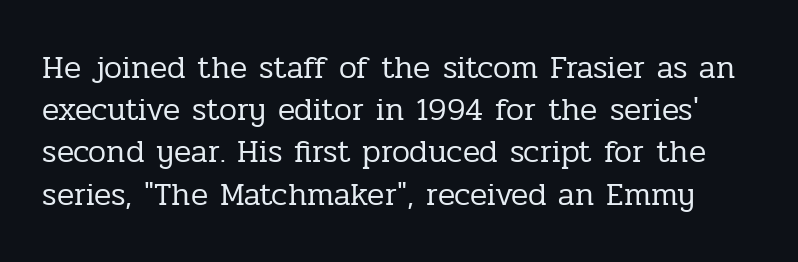
Q: Is the text bold? A: No.
Q: Is the text italic (slanted)? A: No, it is upright.
Q: Is the typeface a serif or a sans-serif typeface? A: Serif.
Q: Is the text underlined? A: No.
Q: Is the spacing between letters normal or unusually wide? A: Normal.
Q: Is the spacing between lines tight, normal or loose? A: Normal.
Q: Width (condensed, normal, or wide)? A: Normal.
Q: Stroke contrast? A: Low.
Q: x-height? A: Medium.
Q: Monospaced? A: No.
